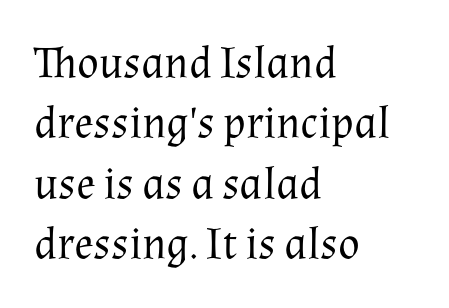
The image shows 45 px regular-weight serif type, upright; set left-aligned, normal line spacing (1.34x), normal letter spacing, not underlined; medium stroke contrast and a medium x-height.
